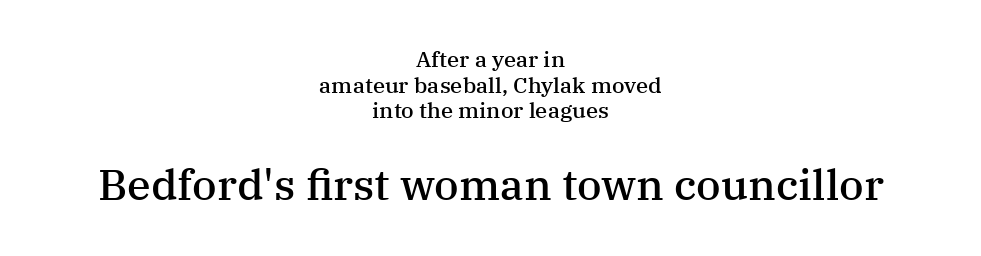
{"serif": "yes", "italic": "no", "bold": "semi", "weight": "semibold", "width": "normal", "stroke_contrast": "medium", "x_height": "medium", "monospaced": "no", "underline": "no", "align": "center", "line_spacing_ratio": 1.16, "letter_spacing": "normal", "letter_spacing_em": 0.0, "larger_block": "second", "size_ratio": 1.95, "glyph_px": 43}
